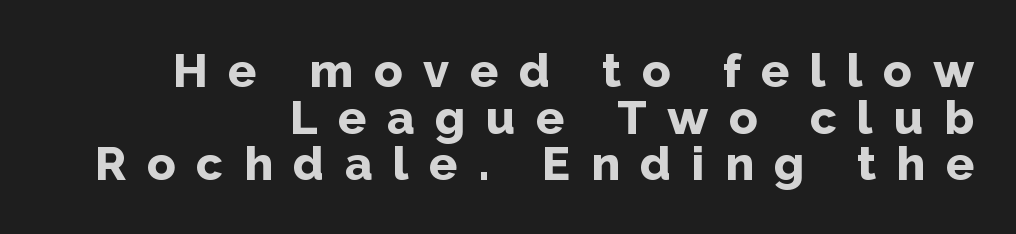
The image shows 47 px bold sans-serif type, upright; set right-aligned, tight line spacing (0.99x), unusually wide letter spacing (+0.44 em), not underlined; low stroke contrast and a medium x-height.
